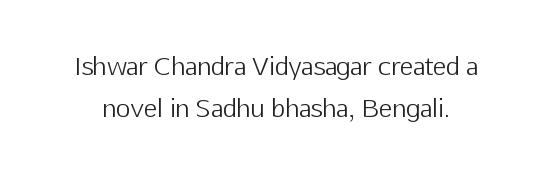
A quiet, ordinary-to-light weight characterises the typeface. Type without underlining. What's the leading like? Ordinary, nothing unusual. Nobody touched the tracking dial on this one. Ordinary non-slanted type is in use.
